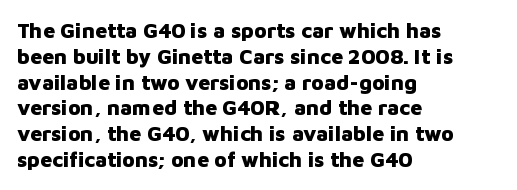
Q: Is the text bold? A: Yes.
Q: Is the text italic (slanted)? A: No, it is upright.
Q: Is the text underlined? A: No.
Q: How is the paragraph aligned? A: Left-aligned.
Q: Is the spacing between letters normal or unusually wide? A: Normal.
